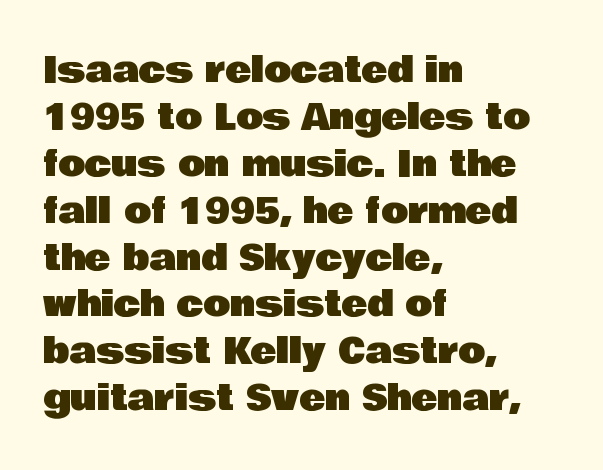
{"serif": "no", "italic": "no", "width": "normal", "stroke_contrast": "low", "x_height": "large", "monospaced": "no", "underline": "no", "align": "left", "line_spacing": "normal", "line_spacing_ratio": 1.34, "letter_spacing": "normal", "letter_spacing_em": 0.0, "glyph_px": 35}
